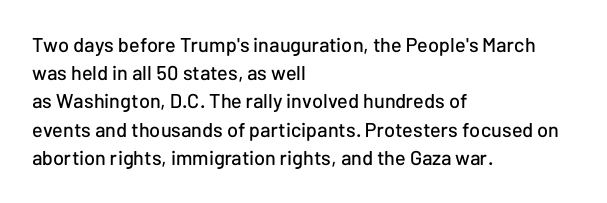
{"italic": "no", "underline": "no", "align": "left", "line_spacing": "normal", "line_spacing_ratio": 1.41, "letter_spacing": "normal", "letter_spacing_em": 0.0, "glyph_px": 20}
